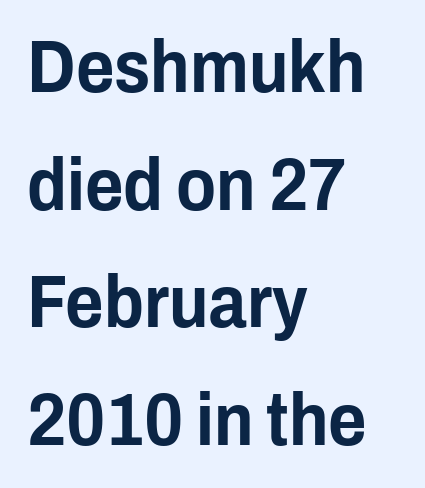
Q: Is the text italic (slanted)? A: No, it is upright.
Q: Is the typeface a serif or a sans-serif typeface? A: Sans-serif.
Q: Is the text underlined? A: No.
Q: How is the paragraph aligned? A: Left-aligned.
Q: Is the spacing between letters normal or unusually wide? A: Normal.
Q: Is the spacing between lines tight, normal or loose? A: Normal.
Q: Width (condensed, normal, or wide)? A: Condensed.
Q: Stroke contrast? A: Low.
Q: x-height? A: Medium.
Q: Monospaced? A: No.
